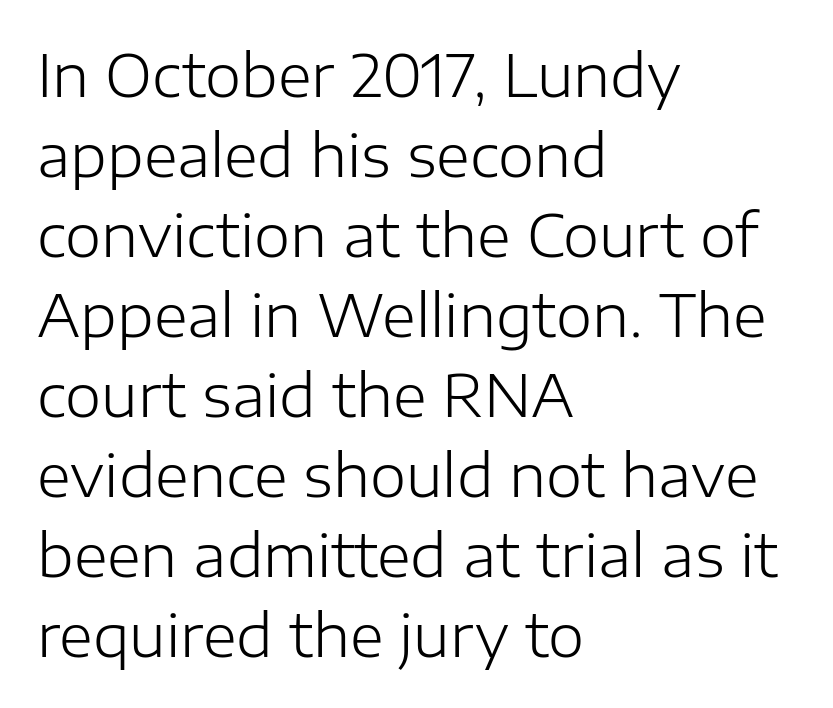
There is no visible air inserted between adjacent glyphs. Students, observe: this is what conventionally led text looks like. Caption: face not bold, strokes unweighted. The lettering stays uniformly vertical, giving the passage a roman look. The type family on display is of the sans-serif kind.
